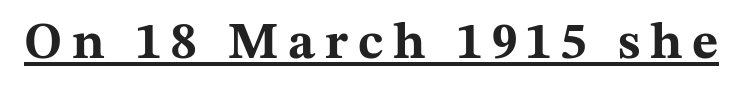
Vertical strokes here are truly vertical. The passage shown is emphatically bold. Here the designer chose a conventional face with non-uniform glyph widths. What kind of face is this? One with serifs.
